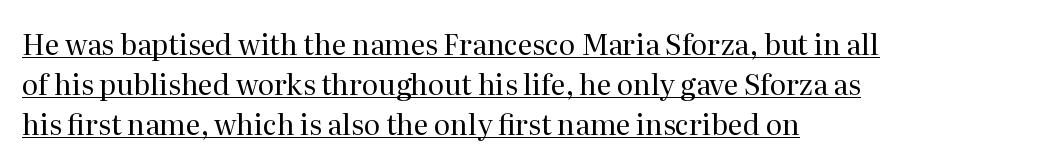
Q: Is the text bold? A: No.
Q: Is the text italic (slanted)? A: No, it is upright.
Q: Is the typeface a serif or a sans-serif typeface? A: Serif.
Q: Is the text underlined? A: Yes.
Q: How is the paragraph aligned? A: Left-aligned.
Q: Is the spacing between letters normal or unusually wide? A: Normal.
Q: Is the spacing between lines tight, normal or loose? A: Normal.
Q: Width (condensed, normal, or wide)? A: Normal.
Q: Stroke contrast? A: Medium.
Q: x-height? A: Medium.
Q: Monospaced? A: No.
